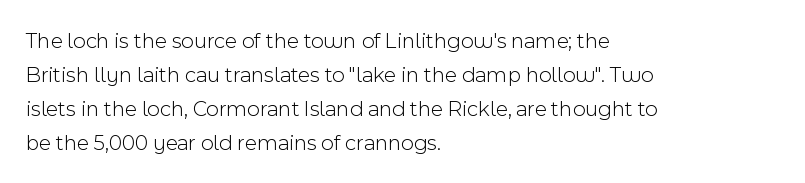
The image shows 22 px text type, upright; set left-aligned, normal line spacing (1.55x), normal letter spacing, not underlined.
